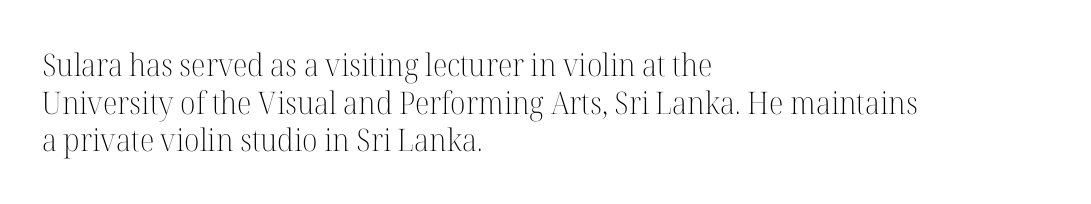
{"serif": "yes", "italic": "no", "bold": "no", "weight": "light", "width": "normal", "stroke_contrast": "high", "x_height": "medium", "monospaced": "no", "underline": "no", "align": "left", "line_spacing_ratio": 1.21, "letter_spacing": "normal", "letter_spacing_em": 0.0, "glyph_px": 31}
